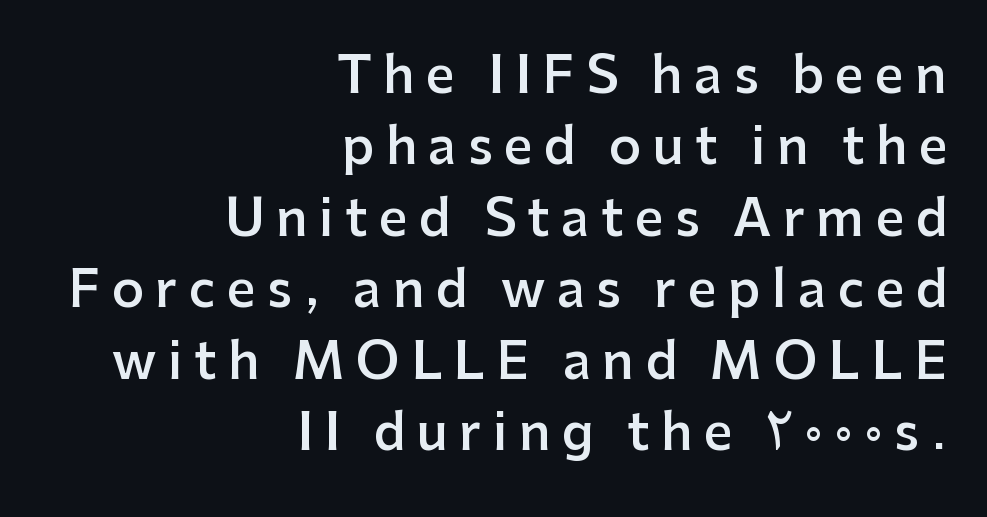
Q: Is the text bold? A: Semi-bold.
Q: Is the text italic (slanted)? A: No, it is upright.
Q: Is the typeface a serif or a sans-serif typeface? A: Sans-serif.
Q: Is the text underlined? A: No.
Q: How is the paragraph aligned? A: Right-aligned.
Q: Is the spacing between letters normal or unusually wide? A: Unusually wide.
Q: Is the spacing between lines tight, normal or loose? A: Normal.
Q: Width (condensed, normal, or wide)? A: Normal.
Q: Stroke contrast? A: Low.
Q: x-height? A: Medium.
Q: Monospaced? A: No.
